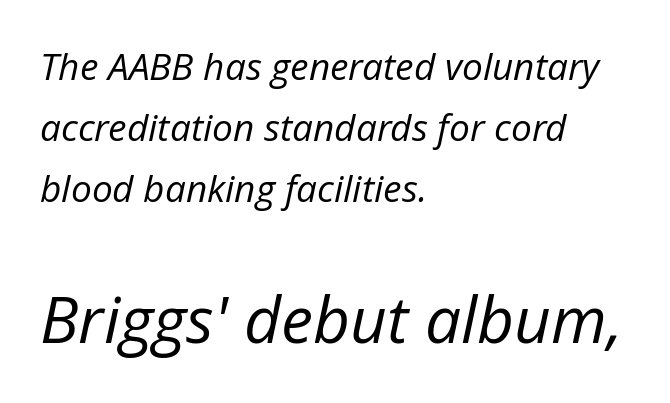
{"italic": "yes", "lean": "right", "slant_degrees": 12, "bold": "no", "weight": "regular", "width": "normal", "stroke_contrast": "low", "x_height": "medium", "monospaced": "no", "underline": "no", "align": "left", "line_spacing": "normal", "line_spacing_ratio": 1.65, "letter_spacing": "normal", "letter_spacing_em": 0.0, "larger_block": "second", "size_ratio": 1.73, "glyph_px": 64}
